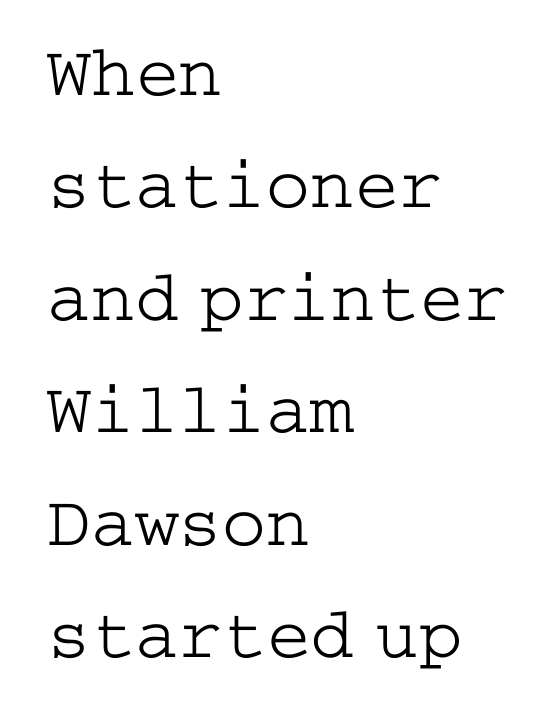
Q: Is the text bold? A: No.
Q: Is the text italic (slanted)? A: No, it is upright.
Q: Is the typeface a serif or a sans-serif typeface? A: Serif.
Q: Is the text underlined? A: No.
Q: How is the paragraph aligned? A: Left-aligned.
Q: Is the spacing between letters normal or unusually wide? A: Normal.
Q: Is the spacing between lines tight, normal or loose? A: Normal.
Q: Width (condensed, normal, or wide)? A: Wide.
Q: Stroke contrast? A: Low.
Q: x-height? A: Medium.
